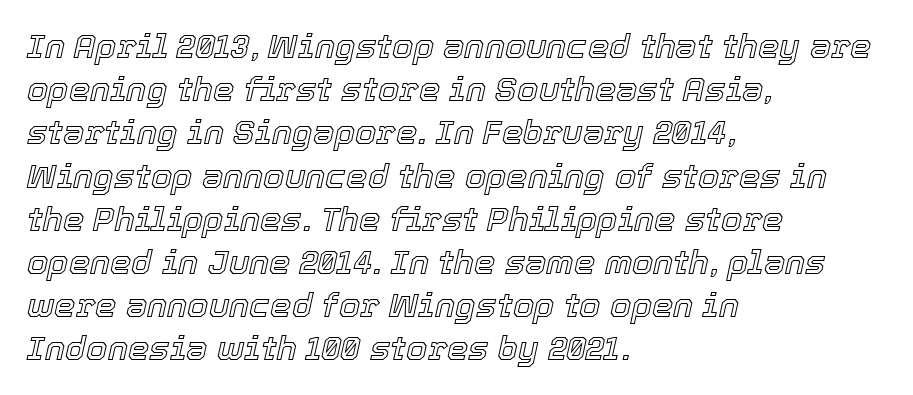
Q: Is the text italic (slanted)? A: Yes, it leans right by about 12 degrees.
Q: Is the text underlined? A: No.
Q: How is the paragraph aligned? A: Left-aligned.
Q: Is the spacing between letters normal or unusually wide? A: Normal.
Q: Is the spacing between lines tight, normal or loose? A: Normal.
Q: Width (condensed, normal, or wide)? A: Normal.
Q: x-height? A: Medium.
Q: Monospaced? A: No.
